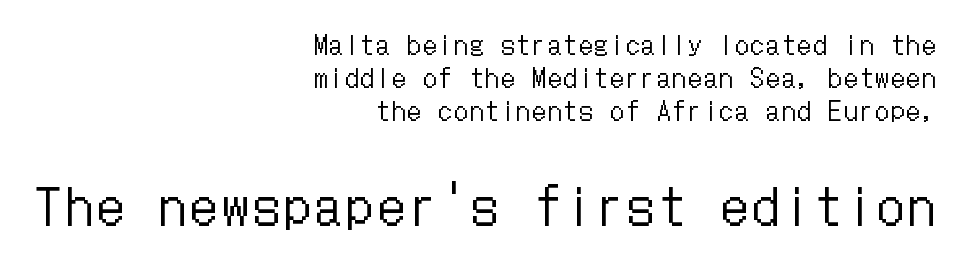
Q: Is the text bold? A: No.
Q: Is the text italic (slanted)? A: No, it is upright.
Q: Is the text underlined? A: No.
Q: How is the paragraph aligned? A: Right-aligned.
Q: Is the spacing between lines tight, normal or loose? A: Normal.
Q: Which block of text is set in a larger size, the first (top) or the second (bottom)? A: The second (bottom) one.
Q: Width (condensed, normal, or wide)? A: Condensed.
Q: Stroke contrast? A: Low.
Q: x-height? A: Medium.
